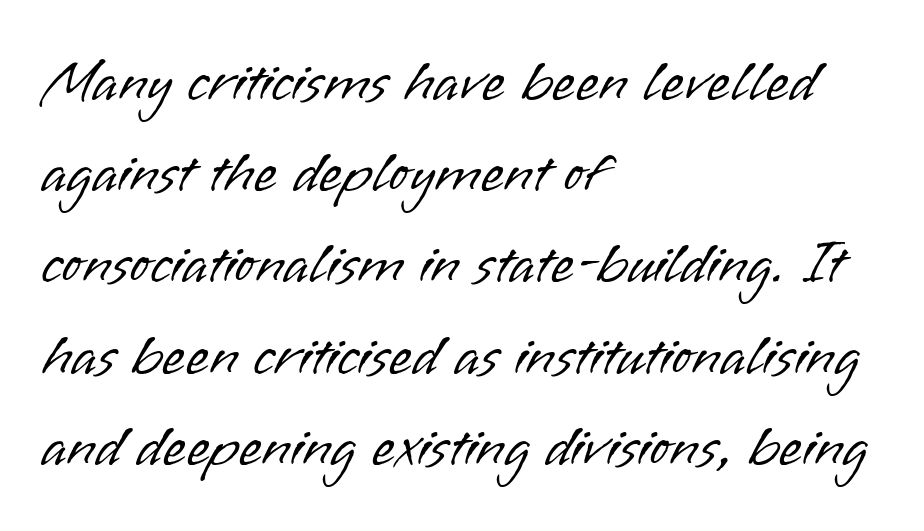
{"serif": "no", "bold": "no", "weight": "light", "width": "normal", "stroke_contrast": "low", "x_height": "small", "monospaced": "no", "underline": "no", "align": "left", "line_spacing": "normal", "line_spacing_ratio": 1.52, "letter_spacing": "normal", "letter_spacing_em": 0.0, "glyph_px": 60}
